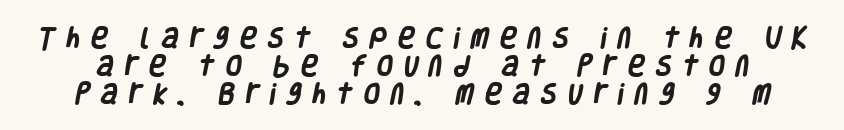
Q: Is the text bold? A: Yes.
Q: Is the text underlined? A: No.
Q: Is the spacing between letters normal or unusually wide? A: Unusually wide.
